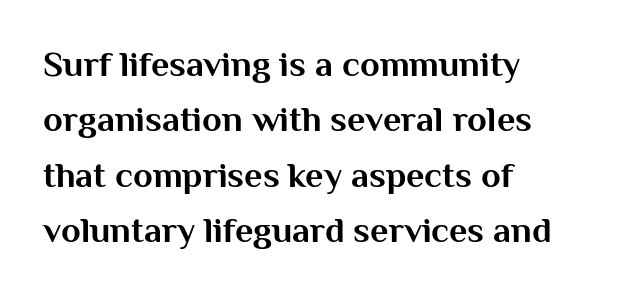
The image shows 36 px bold sans-serif type, upright; set left-aligned, normal line spacing (1.54x), normal letter spacing, not underlined; medium stroke contrast and a medium x-height.
